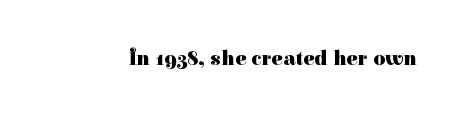
{"italic": "no", "bold": "yes", "underline": "no", "letter_spacing": "normal", "letter_spacing_em": 0.0, "glyph_px": 21}
